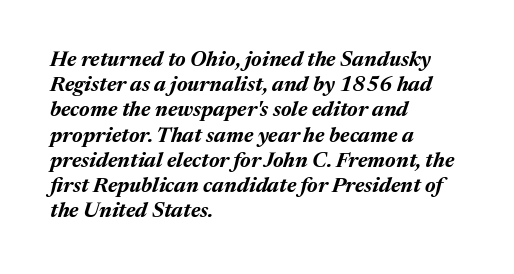
The image shows 21 px bold type, italic (leaning right); set left-aligned, line spacing 1.2x, normal letter spacing, not underlined.
